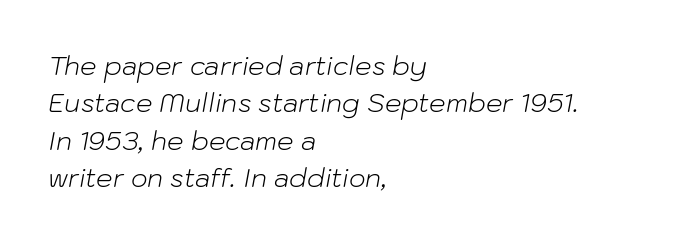
The image shows 26 px text type, italic (leaning right); set left-aligned, normal line spacing (1.44x), normal letter spacing, not underlined.
